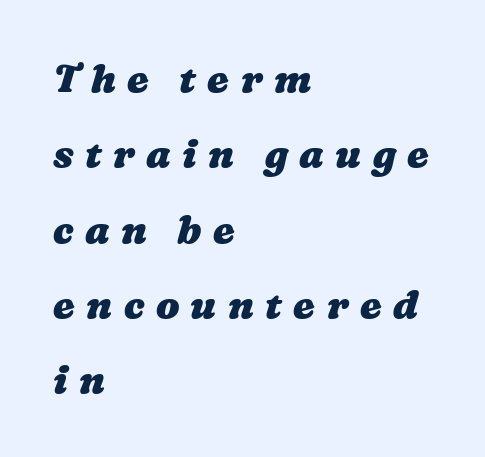
The designer dialed line spacing up above the default. In CSS terms this would be text-align: left. Do the characters align in a grid? No, the font is proportional. Clear beneath every line of the passage. Typesetter's note: full bold, strokes at maximum text heaviness. A typesetter would call this heavily tracked-out type.
